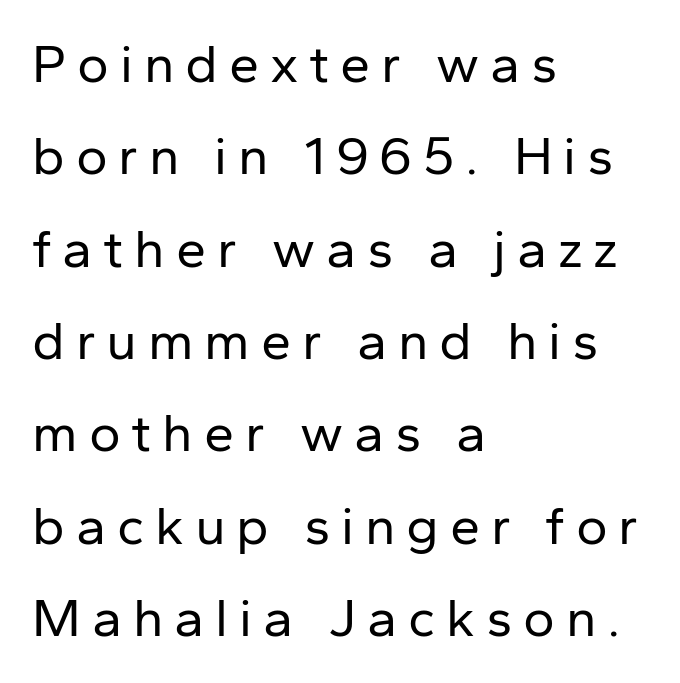
The image shows 54 px regular-weight sans-serif type, upright; set left-aligned, line spacing 1.71x, unusually wide letter spacing (+0.2 em), not underlined; low stroke contrast and a medium x-height.
